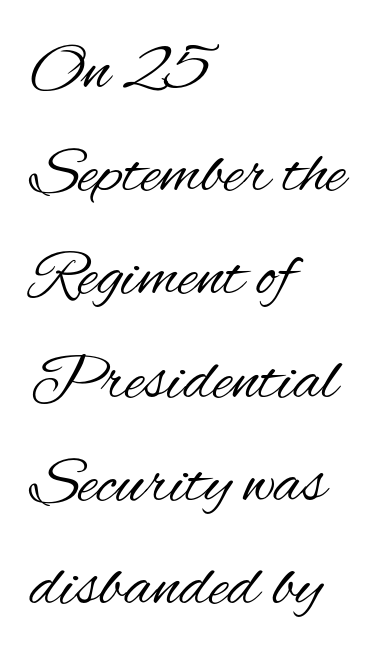
The string is rendered with underlining switched off. Unlike a traditional serif, this face leaves its strokes unadorned. Summary of weight: not heavy and not bold. Visually the block forms a straight wall on the left and a jagged coastline on the right. Think of a printed novel: that variable character pitch is what you see here. The horizontal fit of the characters is conventional and even.
